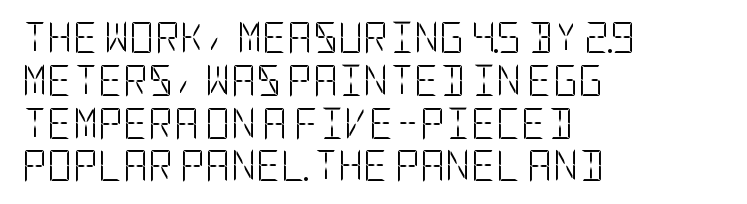
Q: Is the text bold? A: No.
Q: Is the text italic (slanted)? A: No, it is upright.
Q: Is the typeface a serif or a sans-serif typeface? A: Sans-serif.
Q: Is the text underlined? A: No.
Q: How is the paragraph aligned? A: Left-aligned.
Q: Is the spacing between letters normal or unusually wide? A: Normal.
Q: Is the spacing between lines tight, normal or loose? A: Normal.
Q: Width (condensed, normal, or wide)? A: Condensed.
Q: Stroke contrast? A: Low.
Q: x-height? A: Large.
